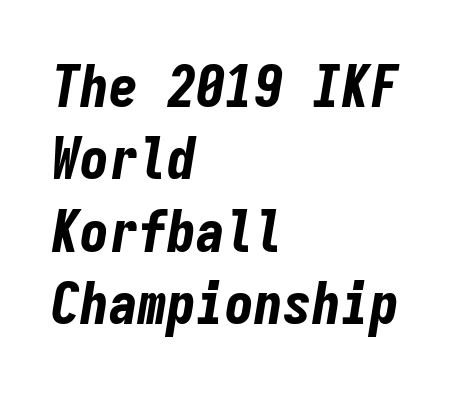
{"italic": "yes", "lean": "right", "slant_degrees": 9, "bold": "yes", "weight": "bold", "width": "condensed", "stroke_contrast": "low", "x_height": "medium", "monospaced": "yes", "underline": "no", "align": "left", "line_spacing": "normal", "line_spacing_ratio": 1.25, "letter_spacing": "normal", "letter_spacing_em": 0.0, "glyph_px": 58}
